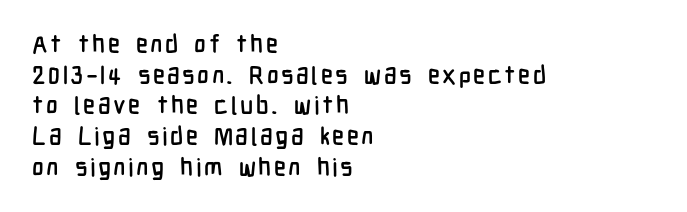
Q: Is the text italic (slanted)? A: No, it is upright.
Q: Is the text underlined? A: No.
Q: How is the paragraph aligned? A: Left-aligned.
